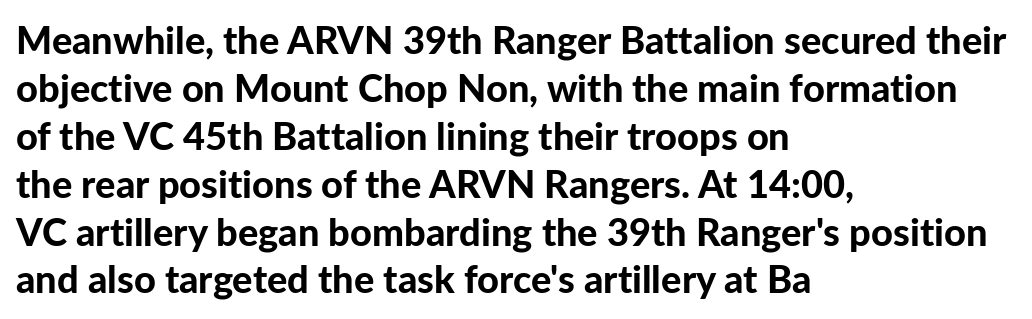
The space beneath each line is pristine and unruled. The passage shown is emphatically bold. Nope, not italic — everything's standing straight. The passage shown has conventional tracking throughout.
